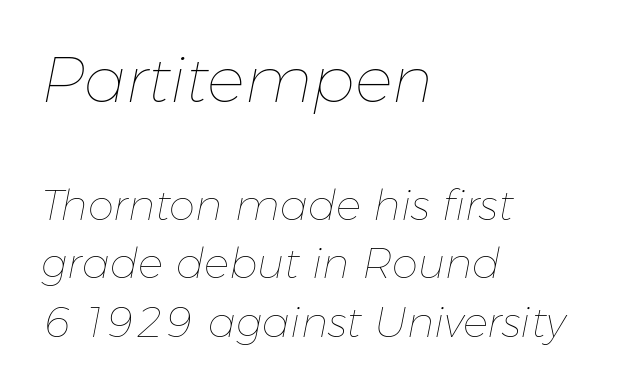
The image shows 63 px thin type, italic (leaning right); set left-aligned, normal line spacing (1.39x), normal letter spacing, not underlined; the first (top) block is 1.5x larger; low stroke contrast and a medium x-height.
